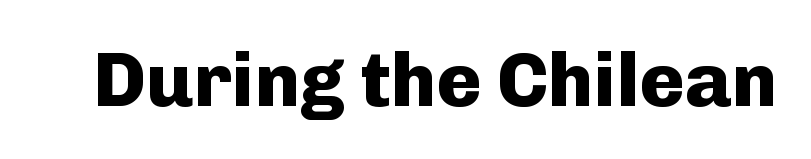
These lines keep a tight, regular rhythm from letter to letter. The type sits square on the baseline with zero lean. Descenders hang freely into open space. The characters look thick and weighty, a clear bold.
